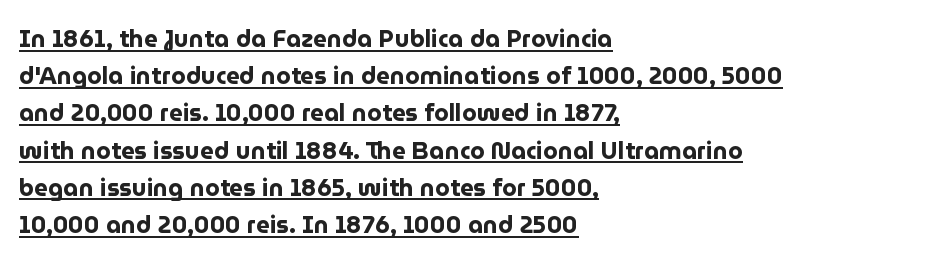
Summary of vertical rhythm: regular, with standard interline spacing. Plenty of ink on the page — the face is bold. Visually the block forms a straight wall on the left and a jagged coastline on the right. The typesetter has applied underlining to the passage shown.
